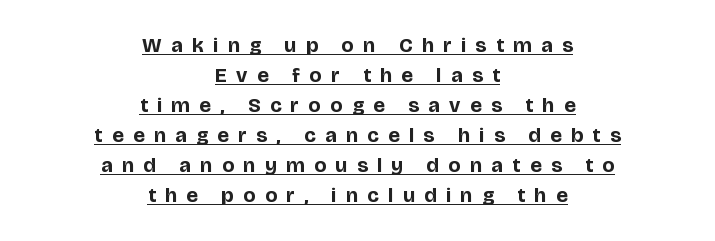
Every character sits straight up, as roman type does. Reading down the column, the eye jumps a familiar distance to each next line. The passage shown is emphatically bold. Each line of the rendering has a horizontal stroke beneath the glyphs.
